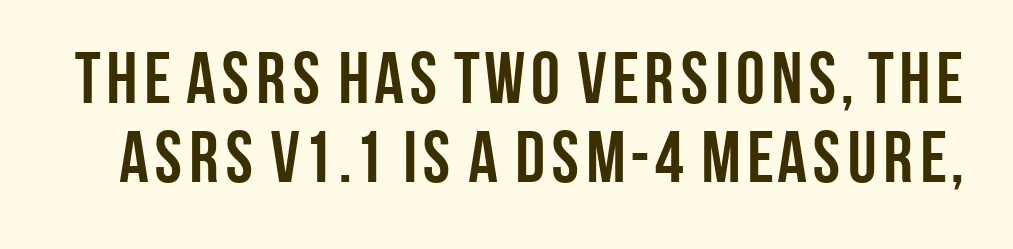
Leading: reduced. How heavy is the stroke? Heavy — this is a bold. Posture: straight, roman, zero tilt. Proportional: the letters do not fall into vertical columns.
